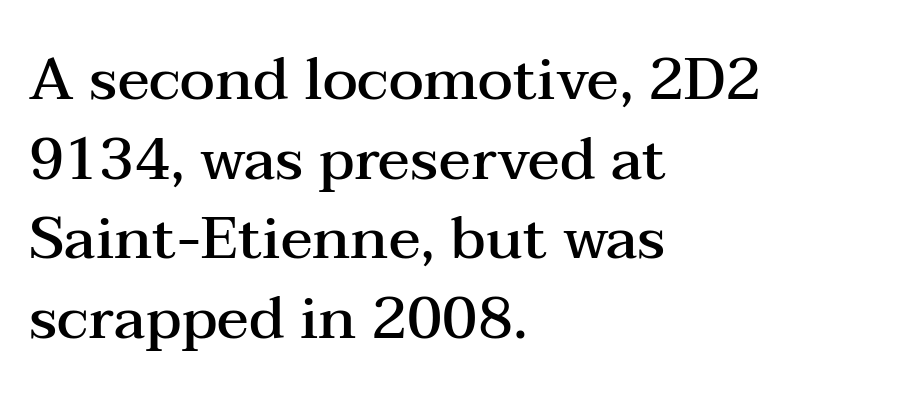
{"serif": "yes", "italic": "no", "bold": "semi", "weight": "semibold", "width": "wide", "stroke_contrast": "medium", "x_height": "medium", "monospaced": "no", "underline": "no", "align": "left", "line_spacing": "normal", "line_spacing_ratio": 1.35, "letter_spacing": "normal", "letter_spacing_em": 0.0, "glyph_px": 59}
